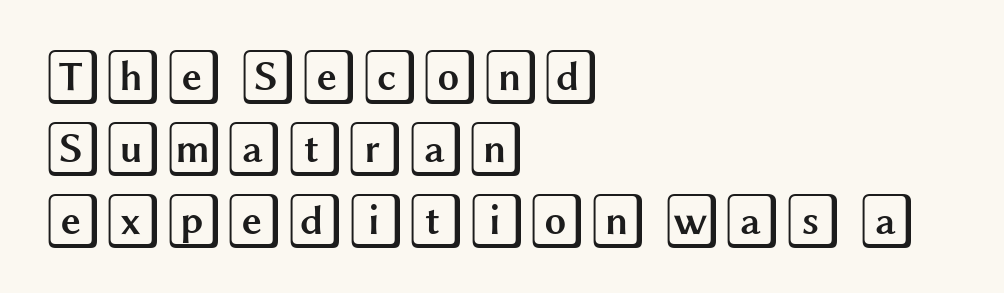
Q: Is the text italic (slanted)? A: No, it is upright.
Q: Is the text underlined? A: No.
Q: How is the paragraph aligned? A: Left-aligned.
Q: Is the spacing between letters normal or unusually wide? A: Normal.
Q: Is the spacing between lines tight, normal or loose? A: Normal.
Q: Width (condensed, normal, or wide)? A: Wide.
Q: x-height? A: Large.
